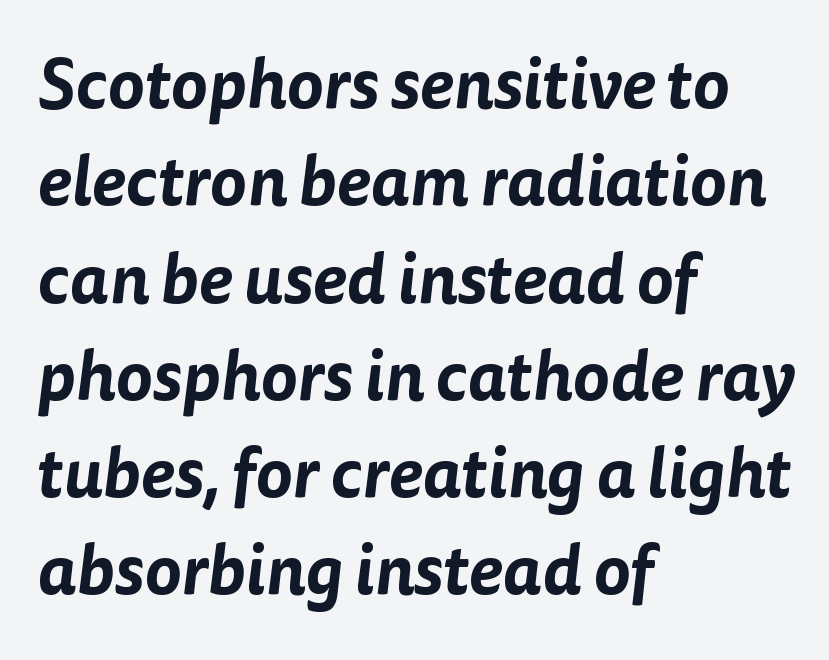
The image shows 69 px sans-serif type; set left-aligned, normal line spacing (1.41x), normal letter spacing, not underlined; low stroke contrast and a medium x-height.
